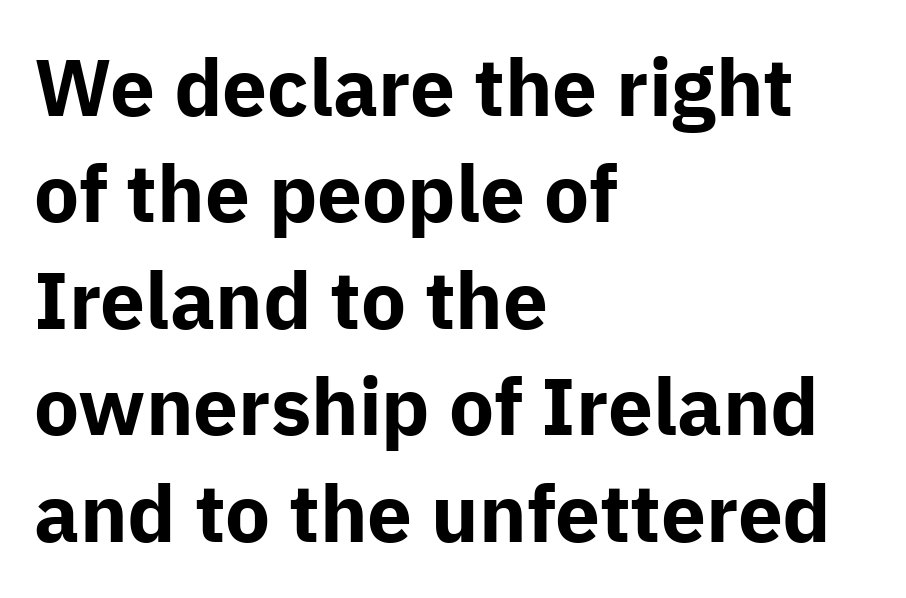
Q: Is the text bold? A: Yes.
Q: Is the text italic (slanted)? A: No, it is upright.
Q: Is the typeface a serif or a sans-serif typeface? A: Sans-serif.
Q: Is the text underlined? A: No.
Q: How is the paragraph aligned? A: Left-aligned.
Q: Is the spacing between letters normal or unusually wide? A: Normal.
Q: Is the spacing between lines tight, normal or loose? A: Normal.
Q: Width (condensed, normal, or wide)? A: Normal.
Q: Stroke contrast? A: Low.
Q: x-height? A: Medium.
Q: Monospaced? A: No.
